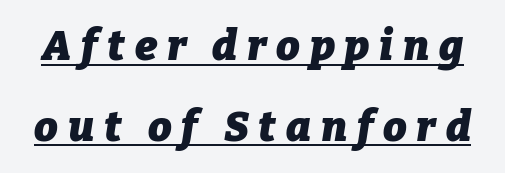
The image shows 42 px heavy type, italic (leaning right); set loose line spacing (1.92x), unusually wide letter spacing (+0.23 em), underlined; low stroke contrast and a medium x-height.
